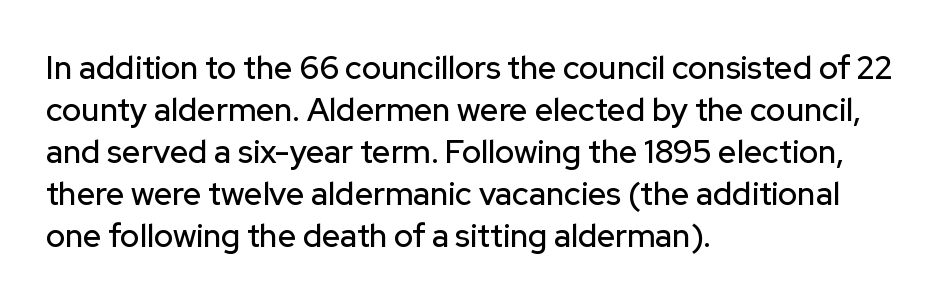
The designer left line spacing at the default. Every character sits straight up, as roman type does. Serif or sans? Sans — the stroke terminals are bare. Underlining? Definitely not there. Nothing unusual about the tracking: characters are spaced as the font intends.
